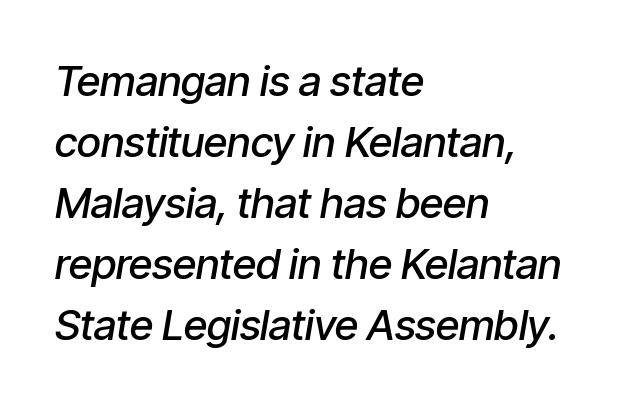
{"italic": "yes", "lean": "right", "slant_degrees": 9, "bold": "semi", "weight": "semibold", "width": "condensed", "stroke_contrast": "low", "x_height": "medium", "monospaced": "no", "underline": "no", "align": "left", "line_spacing": "normal", "line_spacing_ratio": 1.45, "letter_spacing": "normal", "letter_spacing_em": 0.0, "glyph_px": 42}
